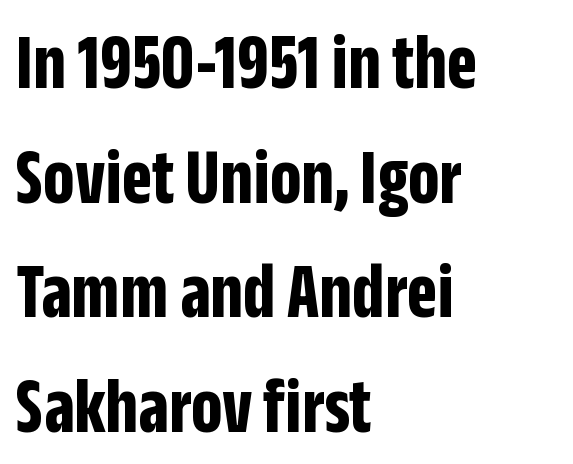
Q: Is the text bold? A: Yes.
Q: Is the text italic (slanted)? A: No, it is upright.
Q: Is the typeface a serif or a sans-serif typeface? A: Sans-serif.
Q: Is the text underlined? A: No.
Q: How is the paragraph aligned? A: Left-aligned.
Q: Is the spacing between letters normal or unusually wide? A: Normal.
Q: Is the spacing between lines tight, normal or loose? A: Normal.
Q: Width (condensed, normal, or wide)? A: Condensed.
Q: Stroke contrast? A: Low.
Q: x-height? A: Large.
Q: Monospaced? A: No.
